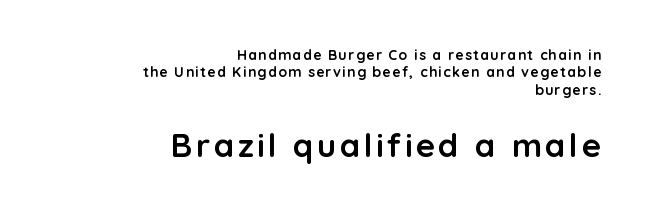
The compositor pushed each line to the right boundary. These two chunks differ in scale, with the bottom chunk taking the larger measure. Unlike italic type, these characters show no tilt at all. The gap between lines stays unmarked.
